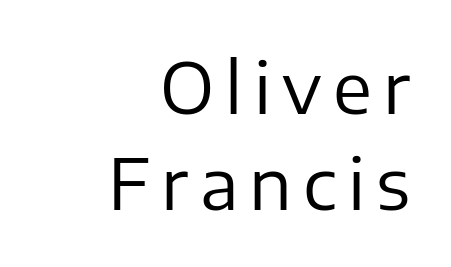
Stems and bowls with no extra thickness — not bold. No italicization has been applied; the sample stays upright. Anything drawn beneath the words? Only blank space. The paragraph has a hard right edge and a soft left edge. The rendering shows plain stroke endings on the letterforms — a sans-serif design. The passage shown stacks its lines at a standard gap.
